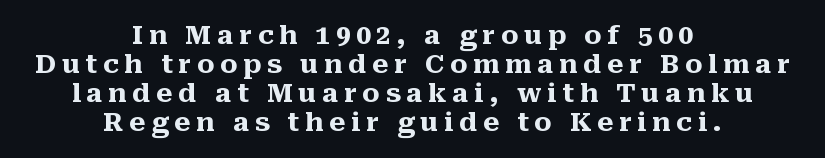
The image shows 26 px bold type, upright; set centered, tight line spacing (1.12x), unusually wide letter spacing (+0.22 em), not underlined.
